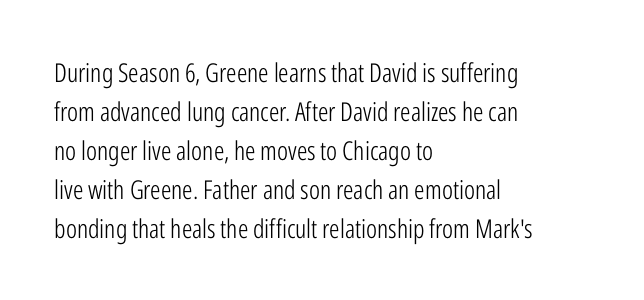
Each new line begins a customary step beneath the previous one. Students, note that the glyphs here touch the page at normal intervals. Letters rest on an invisible, unmarked baseline. Posture: upright roman.
